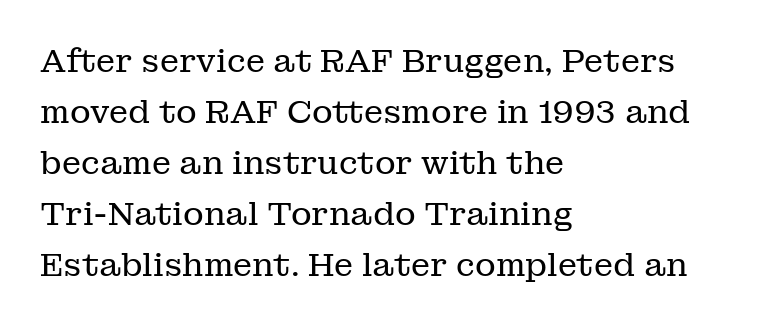
You can tell it's not italic because the verticals are truly vertical. The rendering anchors every line to the left-hand side. Do the characters align in a grid? No, the font is proportional. What kind of face is this? One with serifs. A typesetter would call this leading conventional body-copy spacing. Words appear dense and cohesive because spacing is normal.
